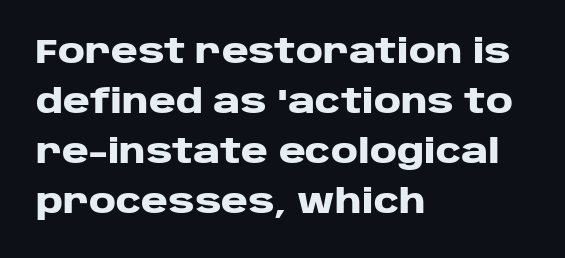
Q: Is the text bold? A: Yes.
Q: Is the text italic (slanted)? A: No, it is upright.
Q: Is the typeface a serif or a sans-serif typeface? A: Sans-serif.
Q: Is the text underlined? A: No.
Q: How is the paragraph aligned? A: Left-aligned.
Q: Is the spacing between letters normal or unusually wide? A: Normal.
Q: Is the spacing between lines tight, normal or loose? A: Normal.
Q: Width (condensed, normal, or wide)? A: Wide.
Q: Stroke contrast? A: Low.
Q: x-height? A: Large.
Q: Monospaced? A: No.
